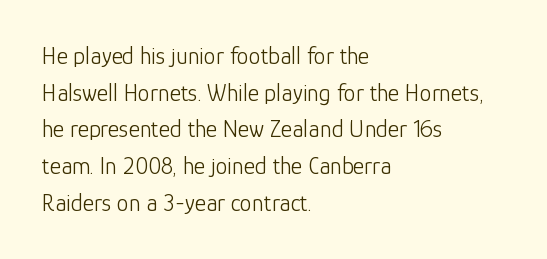
Standard letterfit; no display-style spreading of the glyphs. No chunkiness to these letters — they're not bold. This is roman type, the default non-slanted kind. Does the copy run flush right? No — it runs flush left.
